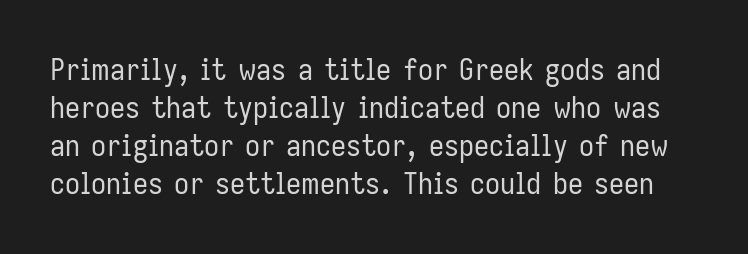
{"serif": "no", "italic": "no", "bold": "no", "weight": "regular", "width": "condensed", "stroke_contrast": "low", "x_height": "medium", "monospaced": "no", "underline": "no", "line_spacing": "normal", "line_spacing_ratio": 1.27, "letter_spacing": "normal", "letter_spacing_em": 0.0, "glyph_px": 30}
